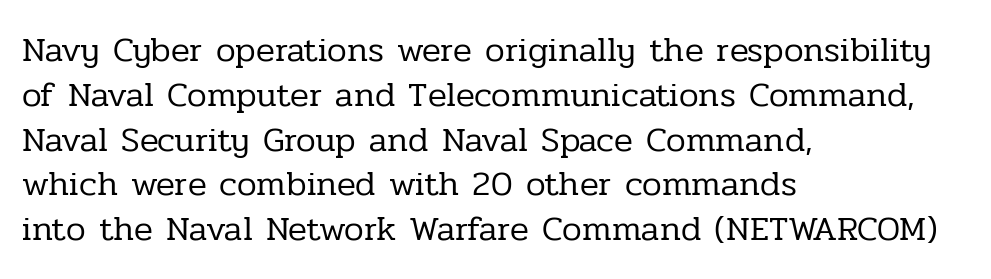
Q: Is the text bold? A: No.
Q: Is the text italic (slanted)? A: No, it is upright.
Q: Is the typeface a serif or a sans-serif typeface? A: Serif.
Q: Is the text underlined? A: No.
Q: How is the paragraph aligned? A: Left-aligned.
Q: Is the spacing between letters normal or unusually wide? A: Normal.
Q: Is the spacing between lines tight, normal or loose? A: Normal.
Q: Width (condensed, normal, or wide)? A: Normal.
Q: Stroke contrast? A: Low.
Q: x-height? A: Medium.
Q: Monospaced? A: No.
